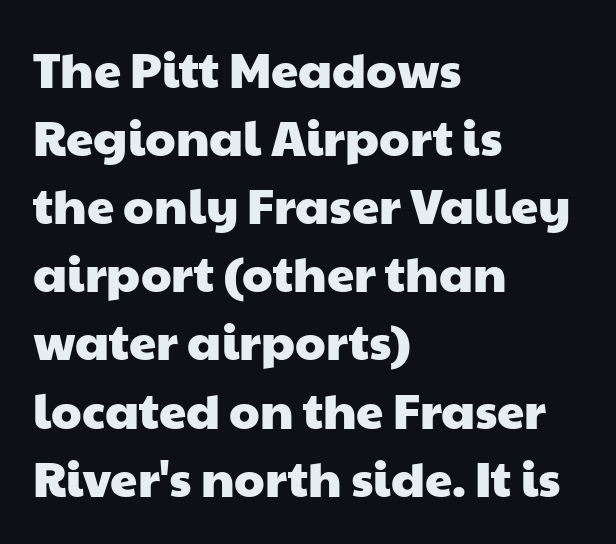
The image shows 49 px wide sans-serif type; set left-aligned, normal line spacing (1.39x), normal letter spacing, not underlined; low stroke contrast and a medium x-height.
